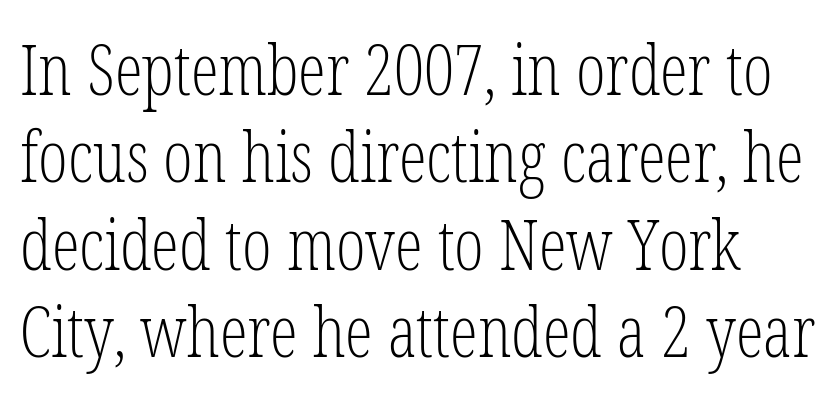
Q: Is the text bold? A: No.
Q: Is the text italic (slanted)? A: No, it is upright.
Q: Is the typeface a serif or a sans-serif typeface? A: Serif.
Q: Is the text underlined? A: No.
Q: Is the spacing between letters normal or unusually wide? A: Normal.
Q: Is the spacing between lines tight, normal or loose? A: Normal.
Q: Width (condensed, normal, or wide)? A: Condensed.
Q: Stroke contrast? A: Low.
Q: x-height? A: Medium.
Q: Monospaced? A: No.
